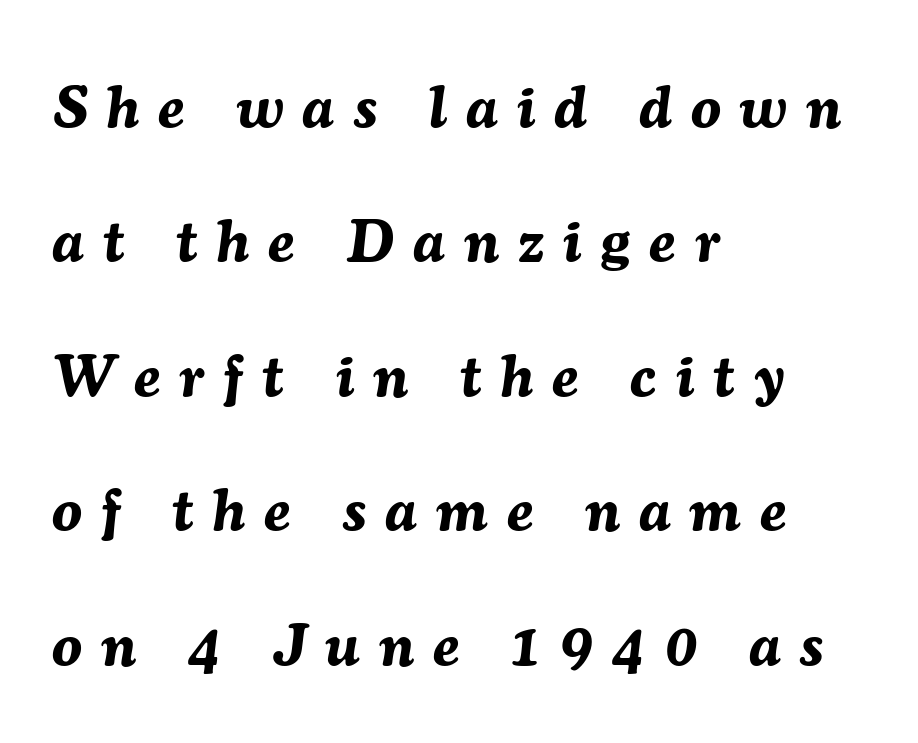
The image shows 60 px bold type, italic (leaning right); set left-aligned, loose line spacing (2.24x), unusually wide letter spacing (+0.32 em), not underlined; medium stroke contrast and a medium x-height.
